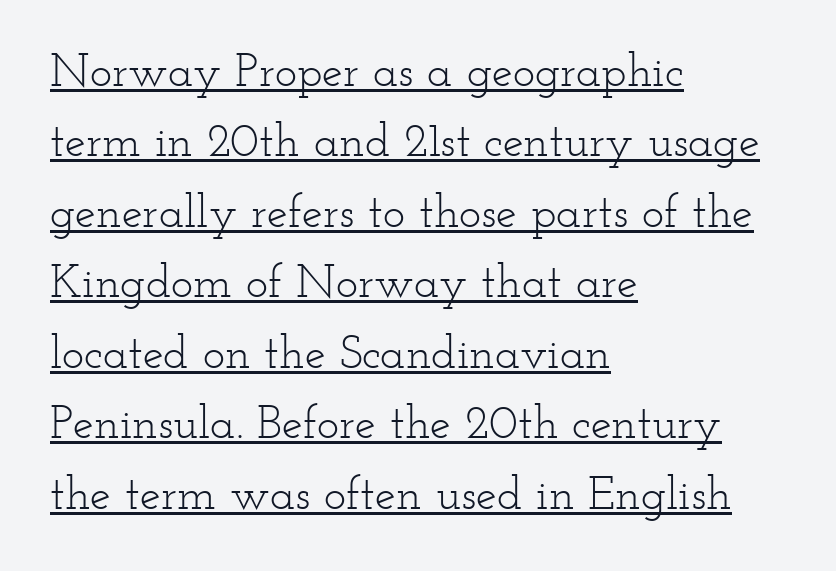
Q: Is the text bold? A: No.
Q: Is the text italic (slanted)? A: No, it is upright.
Q: Is the typeface a serif or a sans-serif typeface? A: Serif.
Q: Is the text underlined? A: Yes.
Q: How is the paragraph aligned? A: Left-aligned.
Q: Is the spacing between letters normal or unusually wide? A: Normal.
Q: Is the spacing between lines tight, normal or loose? A: Normal.
Q: Width (condensed, normal, or wide)? A: Wide.
Q: Stroke contrast? A: Low.
Q: x-height? A: Small.
Q: Monospaced? A: No.
